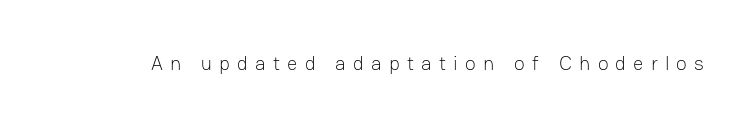
Is the type heavy? It reads as light-to-regular instead. The baseline area is clear. This rendering widens character spacing well past its baseline value. Tall strokes in this sample are plumb rather than angled.
